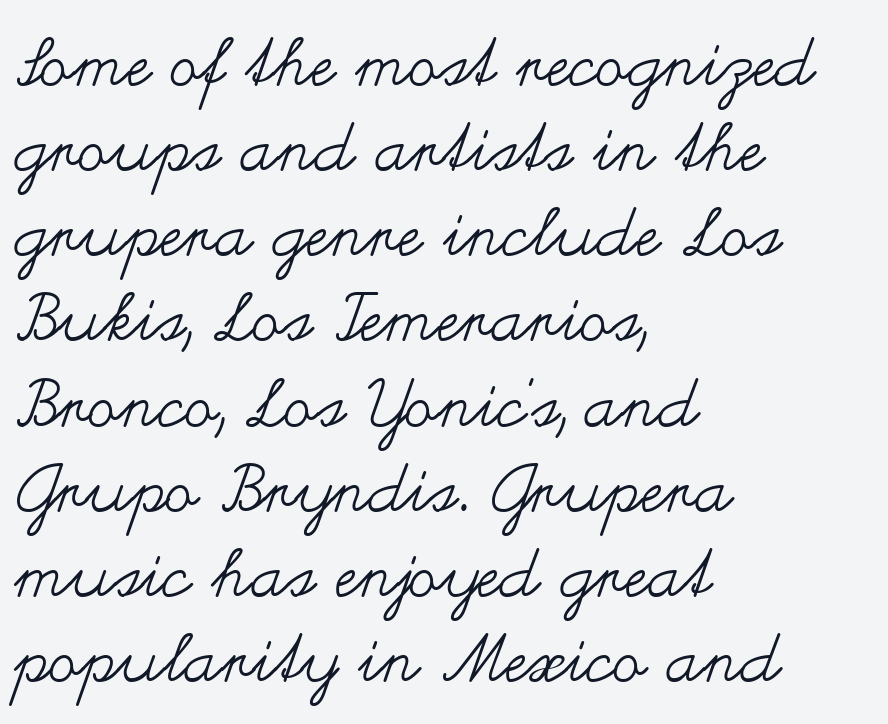
The lines sit at an ordinary, default distance from one another. Each stroke keeps to a modest, everyday thickness or less. The horizontal fit of the characters is conventional and even. The paragraph has a hard left edge and a soft right edge. A typesetter would call this proportional, since set widths differ per character.
